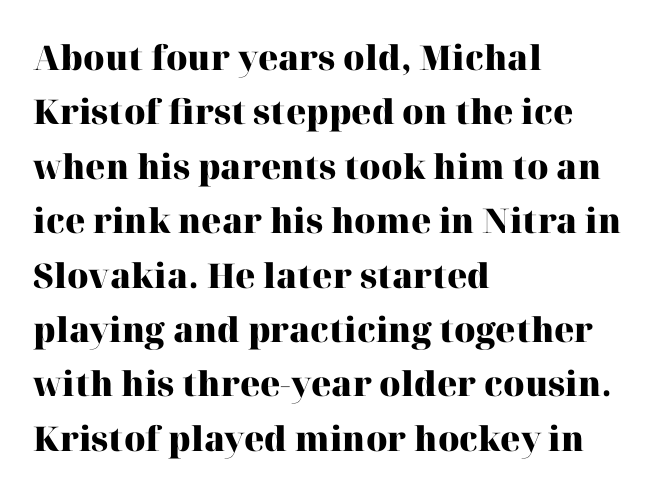
The image shows 34 px heavy serif type, upright; set left-aligned, normal line spacing (1.6x), normal letter spacing, not underlined; high stroke contrast and a medium x-height.
